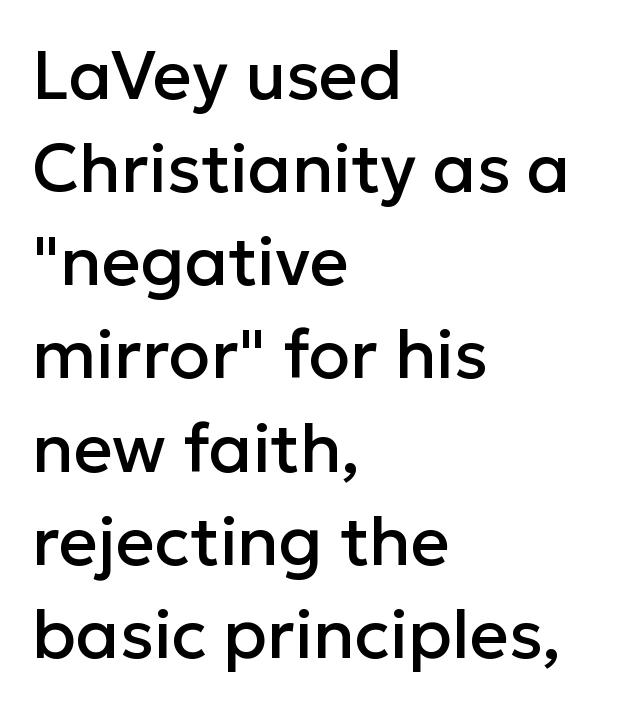
The image shows 68 px sans-serif type, upright; set left-aligned, normal line spacing (1.37x), normal letter spacing, not underlined; low stroke contrast and a medium x-height.
